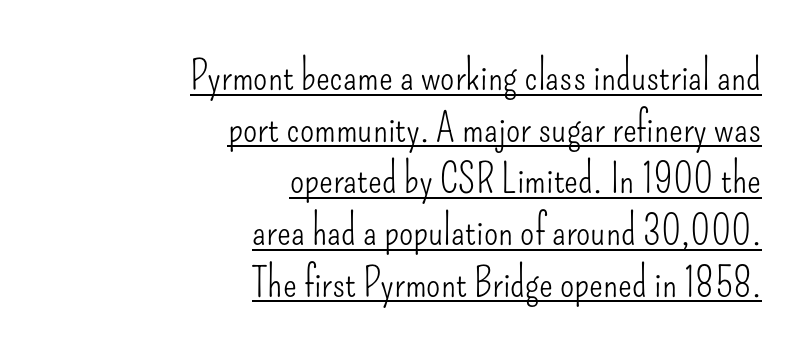
Is this a fixed-width face? No — the glyphs have proportional, varying widths. The rendering uses a moderate line-height, typical for paragraphs. Check the space under the baseline: a stroke is drawn there. The characters display no serif detailing; their extremities are plain.
